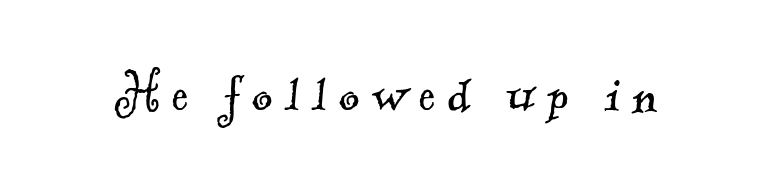
To sum up the face: it has serifs. Letters have the restrained weight of plain body copy at most. The space directly below the letters is spotless. The face used here is proportionally spaced, like ordinary book or web type.
